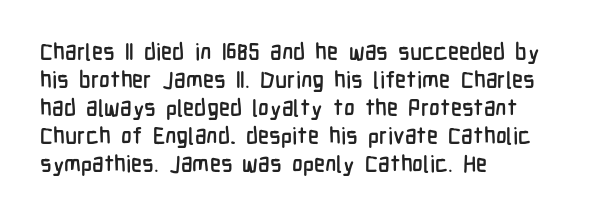
Q: Is the text italic (slanted)? A: No, it is upright.
Q: Is the text underlined? A: No.
Q: How is the paragraph aligned? A: Left-aligned.
Q: Is the spacing between letters normal or unusually wide? A: Normal.
